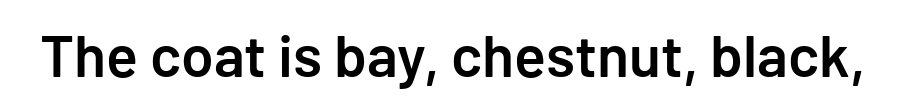
The image shows 59 px semibold sans-serif type, upright; set normal letter spacing, not underlined; low stroke contrast and a medium x-height.
